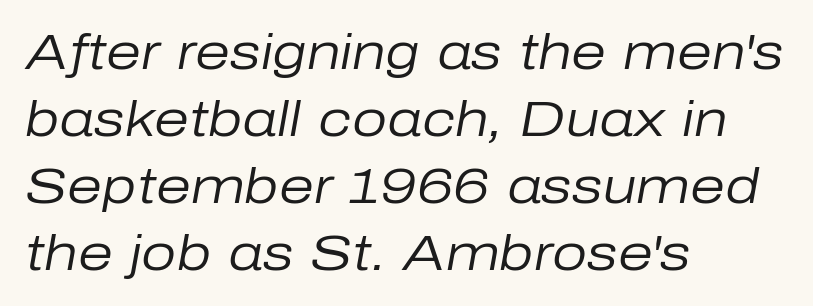
The image shows 50 px regular-weight type, italic (leaning right); set left-aligned, normal line spacing (1.34x), normal letter spacing, not underlined; low stroke contrast and a medium x-height.
